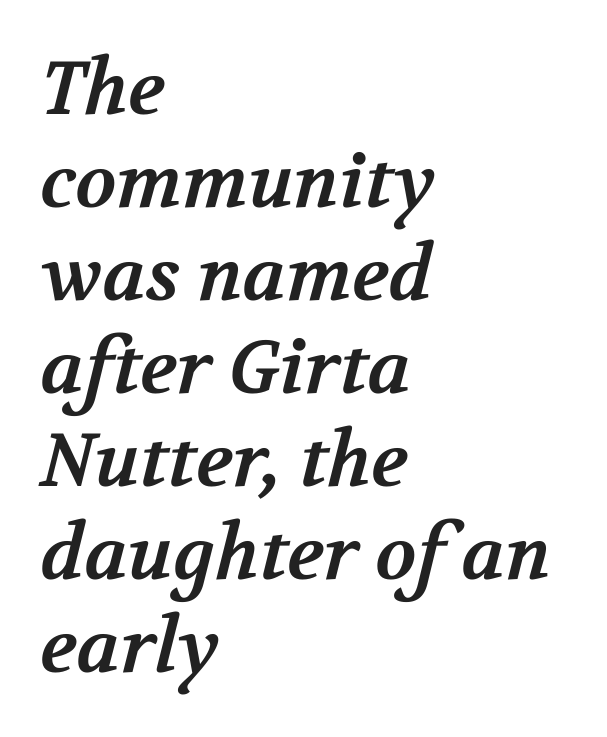
Q: Is the text bold? A: Yes.
Q: Is the typeface a serif or a sans-serif typeface? A: Serif.
Q: Is the text underlined? A: No.
Q: How is the paragraph aligned? A: Left-aligned.
Q: Is the spacing between letters normal or unusually wide? A: Normal.
Q: Width (condensed, normal, or wide)? A: Normal.
Q: Stroke contrast? A: Medium.
Q: x-height? A: Medium.
Q: Monospaced? A: No.
